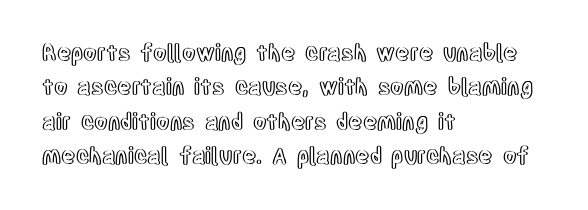
{"italic": "no", "underline": "no", "align": "left", "line_spacing": "normal", "line_spacing_ratio": 1.56, "letter_spacing": "normal", "letter_spacing_em": 0.0, "glyph_px": 22}
